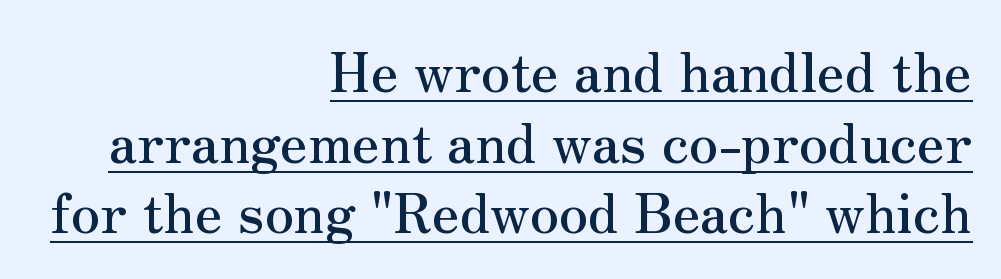
Honestly, the underline is the first thing you notice here. Designer's note — italics off, roman on. The rendering keeps characters at their native spacing. Do the characters align in a grid? No, the font is proportional. The type family on display is of the serif kind. Caption: multi-line text, flush right, ragged left.
